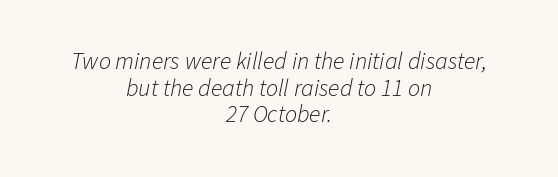
Q: Is the text bold? A: No.
Q: Is the text italic (slanted)? A: Yes, it leans right by about 11 degrees.
Q: Is the text underlined? A: No.
Q: How is the paragraph aligned? A: Centered.
Q: Is the spacing between letters normal or unusually wide? A: Normal.
Q: Is the spacing between lines tight, normal or loose? A: Tight.
